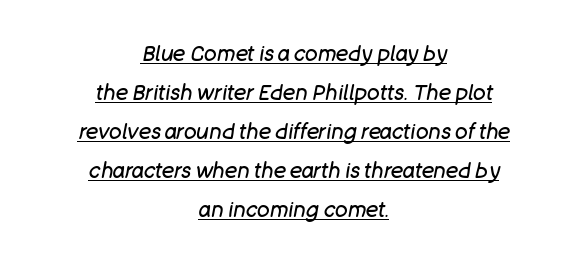
On a weight scale, this lands at 450 or below. Line starts and ends both wander, symmetrically. A typographer would call this underscored text. Notice how the stems are inclined rather than vertical — that's the hallmark of italics.
